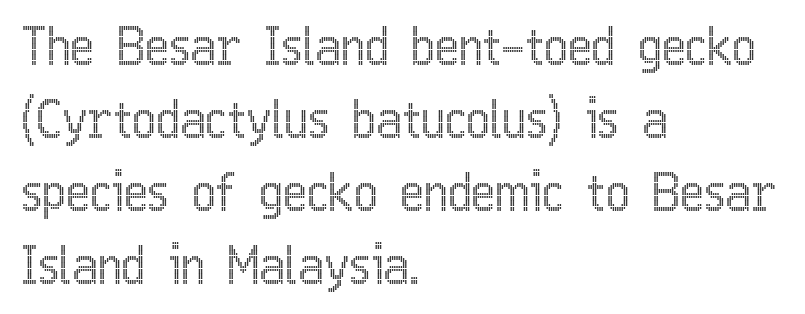
{"italic": "no", "width": "condensed", "x_height": "medium", "monospaced": "no", "underline": "no", "align": "left", "line_spacing": "normal", "line_spacing_ratio": 1.43, "letter_spacing": "normal", "letter_spacing_em": 0.0, "glyph_px": 51}
